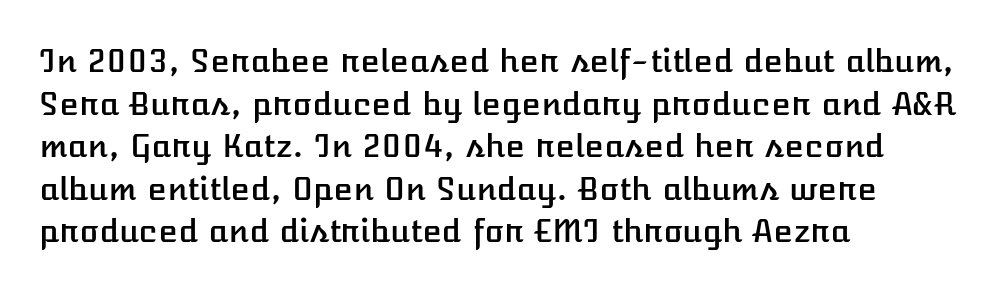
The letters stand straight up with perfectly vertical stems. Quick note: interline space is typical. The passage shown is not underscored anywhere. A student would call this left alignment; a typographer would say flush left, rag right. Does extra space separate the letters? No, they use regular spacing. You could not count columns in this text — the font is proportionally spaced.
